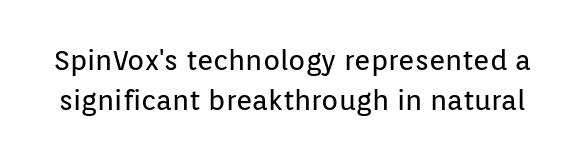
{"serif": "no", "italic": "no", "bold": "no", "weight": "regular", "width": "normal", "stroke_contrast": "low", "x_height": "medium", "monospaced": "no", "underline": "no", "line_spacing": "normal", "line_spacing_ratio": 1.42, "letter_spacing": "normal", "letter_spacing_em": 0.0, "glyph_px": 28}
